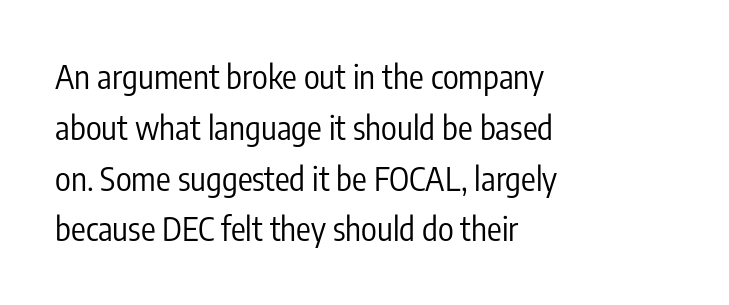
One glance says typical: line gaps are just what's usual. Spacing verdict: proportional, widths tailored to each character. The paragraph shown leans on its left margin. Regarding serifs, this sample does without them. On a weight scale, this lands at 450 or below. Tracking value appears to be zero — textbook default spacing.
